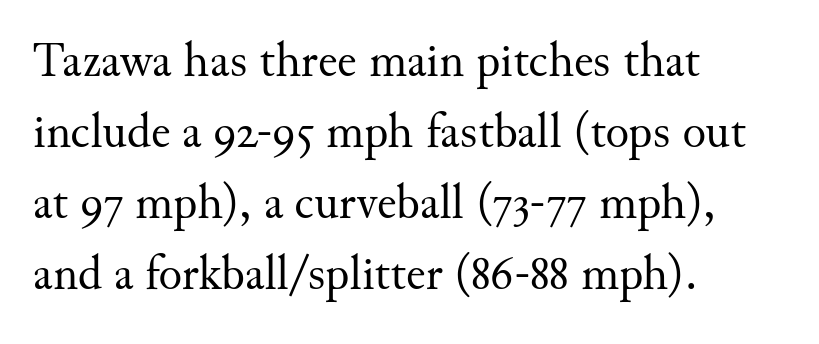
The image shows 49 px regular-weight serif type, upright; set left-aligned, normal line spacing (1.45x), normal letter spacing, not underlined; medium stroke contrast and a small x-height.
